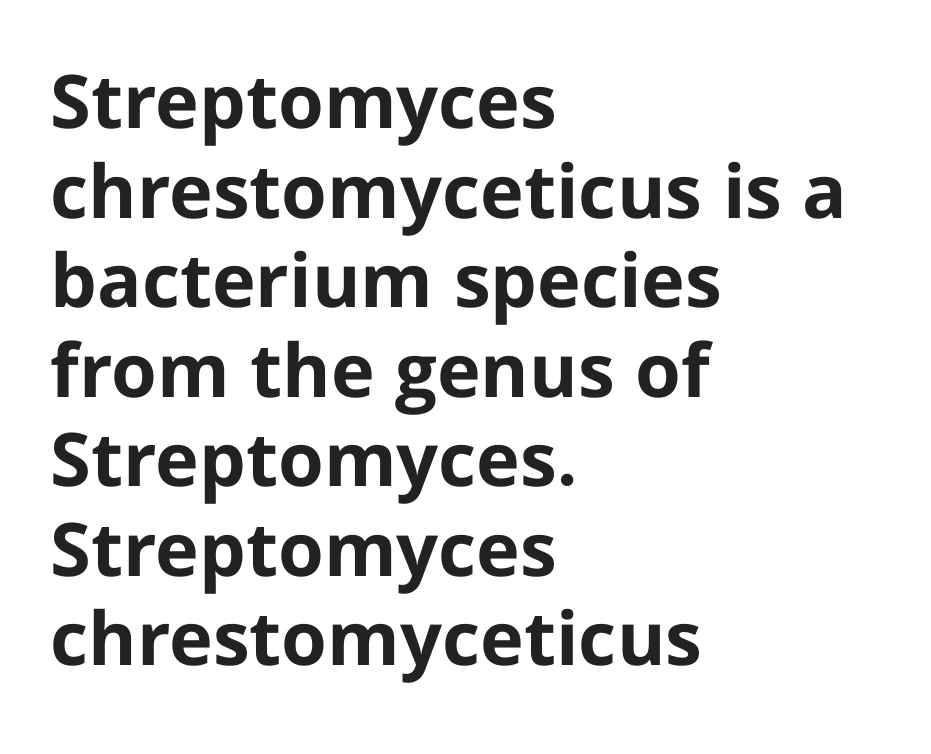
Posture: upright roman. Nobody touched the tracking dial on this one. Spacing verdict: proportional, widths tailored to each character. The sample has been set heavy, in full bold. Where is the straight margin? On the left.
